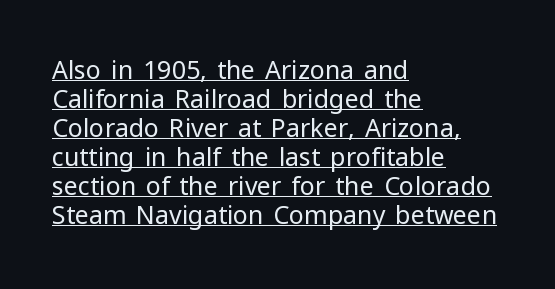
Q: Is the text bold? A: No.
Q: Is the text italic (slanted)? A: No, it is upright.
Q: Is the text underlined? A: Yes.
Q: How is the paragraph aligned? A: Left-aligned.
Q: Is the spacing between letters normal or unusually wide? A: Normal.
